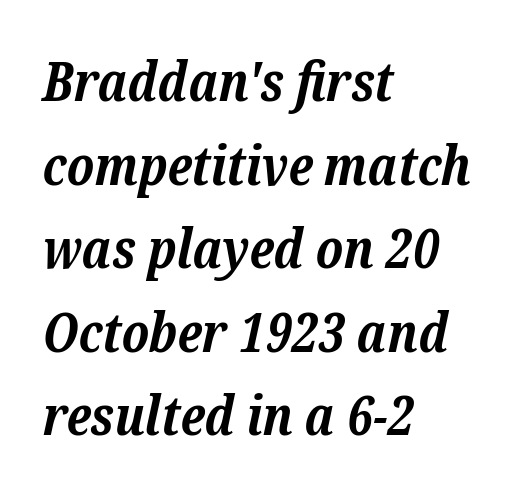
The image shows 55 px bold serif type, italic (leaning right); set left-aligned, normal line spacing (1.52x), normal letter spacing, not underlined; low stroke contrast and a medium x-height.
